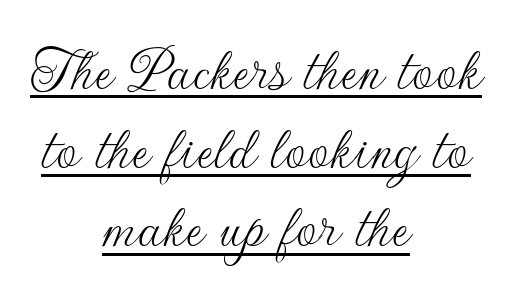
The image shows 65 px thin sans-serif type; set centered, line spacing 1.21x, normal letter spacing, underlined; low stroke contrast and a small x-height.
